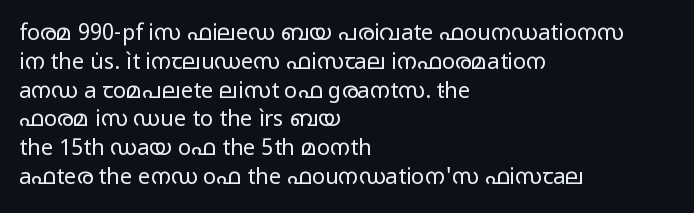
Q: Is the text bold? A: No.
Q: Is the text italic (slanted)? A: No, it is upright.
Q: Is the text underlined? A: No.
Q: How is the paragraph aligned? A: Left-aligned.
Q: Is the spacing between letters normal or unusually wide? A: Normal.
Q: Is the spacing between lines tight, normal or loose? A: Normal.
